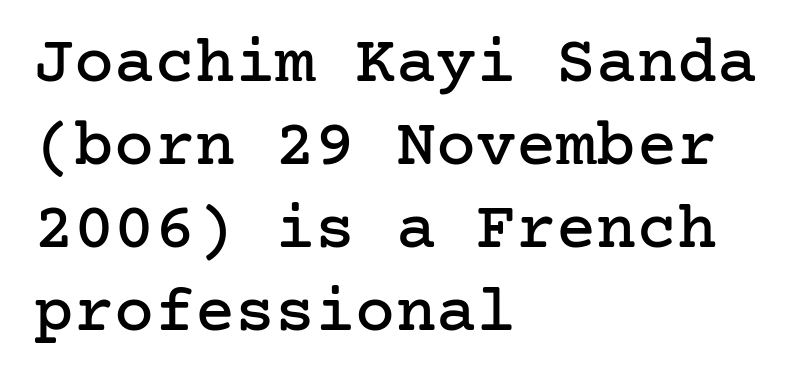
These lines were composed using upright roman letters. Line starts are locked; line ends wander. Classification — serif. Words appear dense and cohesive because spacing is normal.
